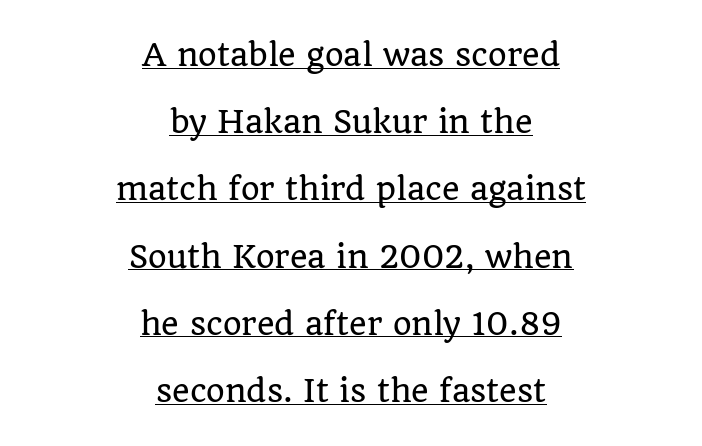
Looks like regular typesetting: each glyph gets only the width it needs. Look at the bottom of the vertical strokes: they flare into serifs here. Does a line run under the words? Yes, clearly. What stands out about the letter spacing? Nothing — it is the standard amount. The lettering holds an erect, upright posture throughout. Does the leading feel generous? Absolutely, it's lavish.
